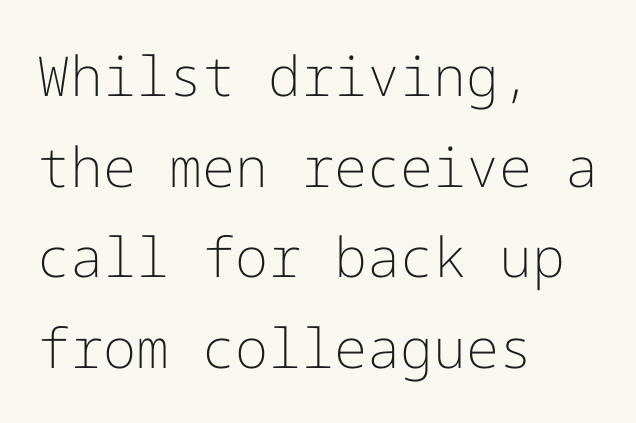
{"serif": "no", "italic": "no", "bold": "no", "weight": "light", "width": "normal", "stroke_contrast": "low", "x_height": "medium", "underline": "no", "align": "left", "line_spacing": "normal", "line_spacing_ratio": 1.65, "letter_spacing": "normal", "letter_spacing_em": 0.0, "glyph_px": 55}
